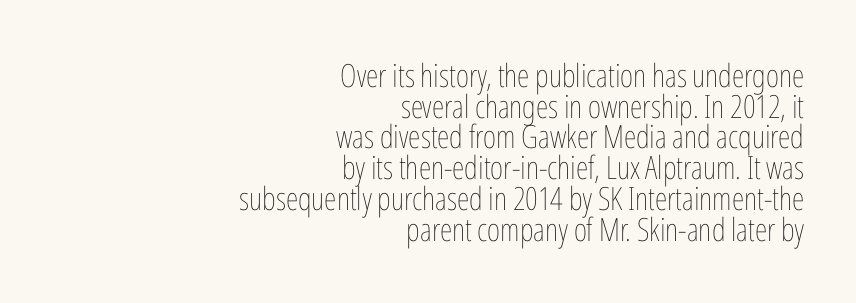
Q: Is the text bold? A: No.
Q: Is the text italic (slanted)? A: No, it is upright.
Q: Is the text underlined? A: No.
Q: How is the paragraph aligned? A: Right-aligned.
Q: Is the spacing between letters normal or unusually wide? A: Normal.
Q: Is the spacing between lines tight, normal or loose? A: Tight.
Q: Width (condensed, normal, or wide)? A: Condensed.
Q: Stroke contrast? A: Low.
Q: x-height? A: Medium.
Q: Monospaced? A: No.
